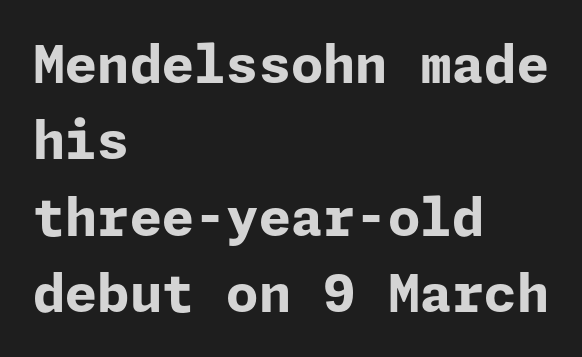
{"serif": "no", "italic": "no", "bold": "yes", "weight": "bold", "width": "normal", "stroke_contrast": "low", "x_height": "medium", "underline": "no", "align": "left", "line_spacing": "normal", "line_spacing_ratio": 1.47, "letter_spacing": "normal", "letter_spacing_em": 0.0, "glyph_px": 52}
